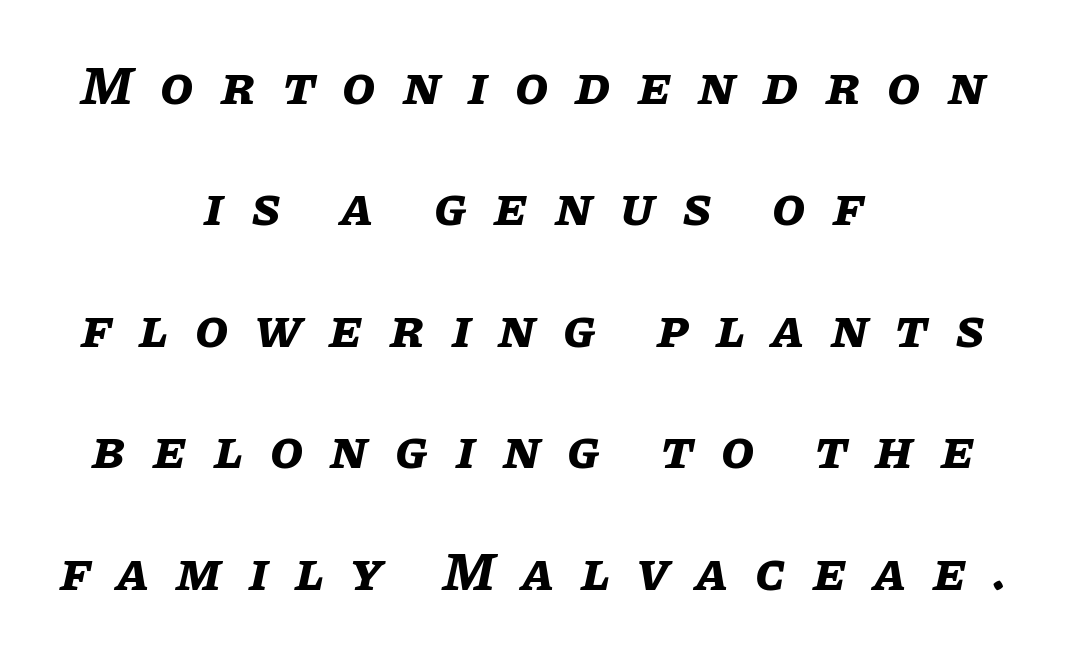
The image shows 54 px bold type, italic (leaning right); set centered, loose line spacing (2.25x), unusually wide letter spacing (+0.5 em), not underlined; low stroke contrast and a large x-height.
